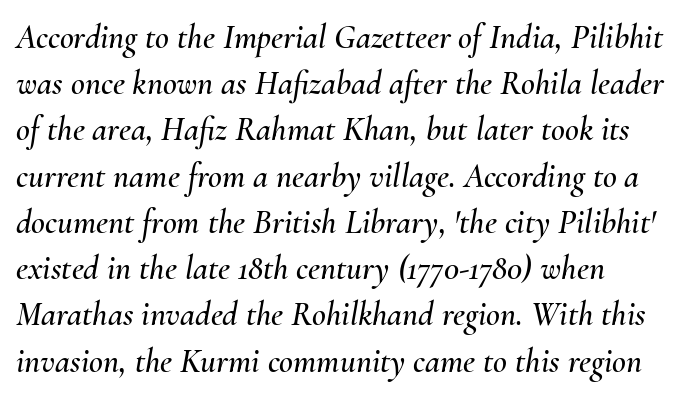
{"italic": "yes", "lean": "right", "slant_degrees": 10, "width": "normal", "stroke_contrast": "medium", "x_height": "small", "monospaced": "no", "underline": "no", "align": "left", "line_spacing": "normal", "line_spacing_ratio": 1.36, "letter_spacing": "normal", "letter_spacing_em": 0.0, "glyph_px": 34}
